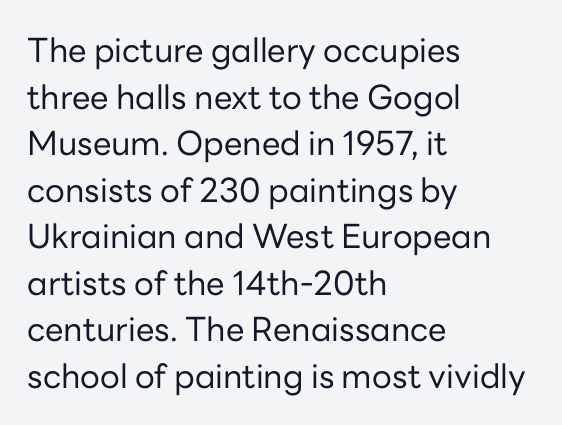
Q: Is the text bold? A: No.
Q: Is the text italic (slanted)? A: No, it is upright.
Q: Is the typeface a serif or a sans-serif typeface? A: Sans-serif.
Q: Is the text underlined? A: No.
Q: How is the paragraph aligned? A: Left-aligned.
Q: Is the spacing between letters normal or unusually wide? A: Normal.
Q: Is the spacing between lines tight, normal or loose? A: Normal.
Q: Width (condensed, normal, or wide)? A: Normal.
Q: Stroke contrast? A: Low.
Q: x-height? A: Medium.
Q: Monospaced? A: No.
